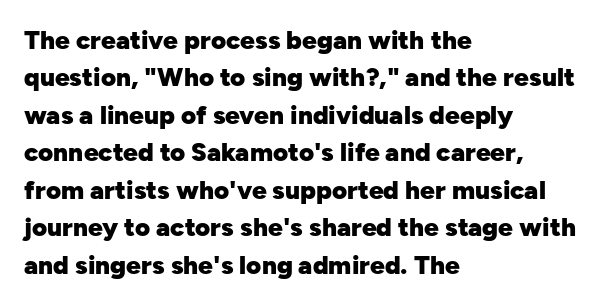
The image shows 26 px bold type, upright; set left-aligned, normal line spacing (1.44x), normal letter spacing, not underlined.
